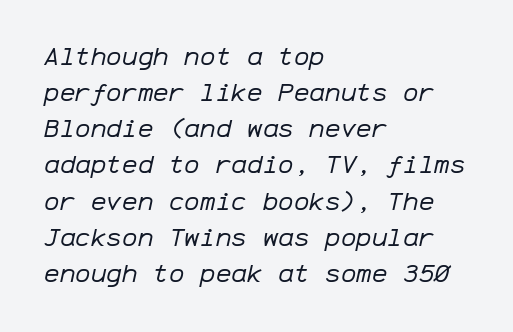
{"italic": "yes", "lean": "right", "slant_degrees": 12, "bold": "no", "underline": "no", "align": "left", "line_spacing": "normal", "line_spacing_ratio": 1.39, "letter_spacing": "normal", "letter_spacing_em": 0.0, "glyph_px": 26}
